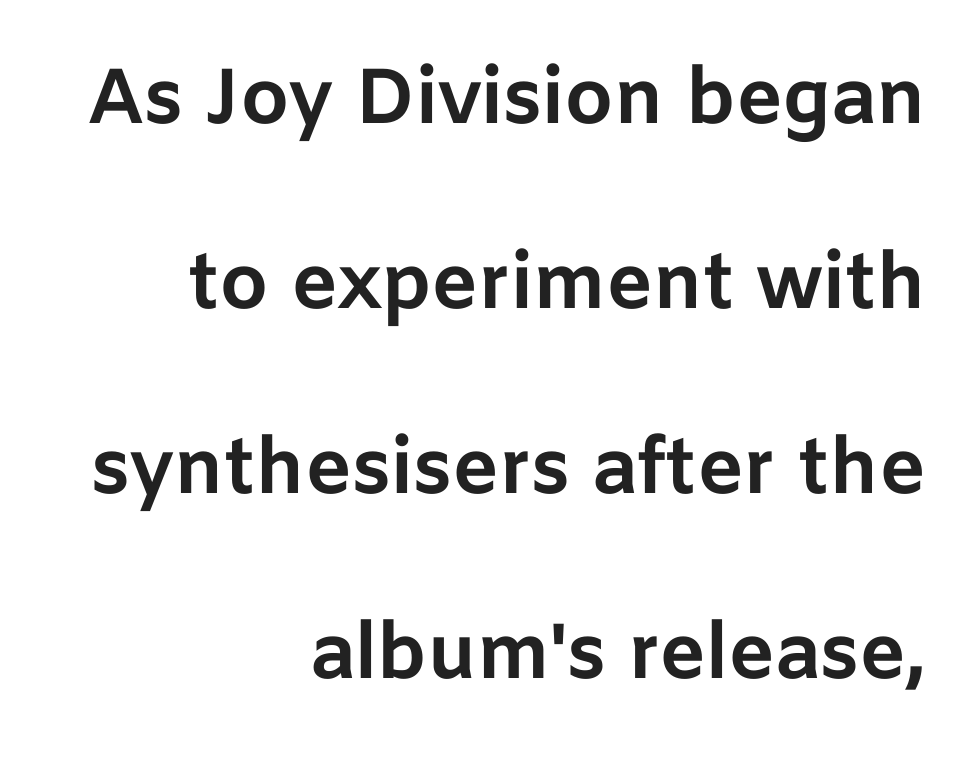
The line-height multiplier appears high, well above default. Does the copy run flush right? Yes — the right margin is perfectly even. Clear beneath every line of the passage. Note the varied advance widths — an 'i' is clearly narrower than an 'm'.
